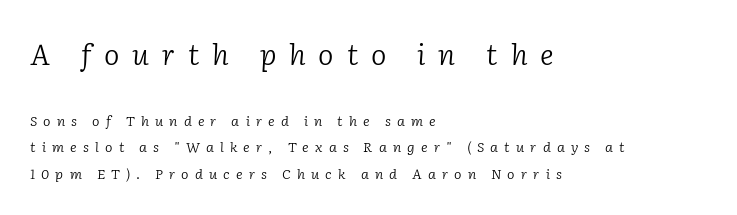
Q: Is the text bold? A: No.
Q: Is the text italic (slanted)? A: Yes, it leans right by about 2 degrees.
Q: Is the typeface a serif or a sans-serif typeface? A: Serif.
Q: Is the text underlined? A: No.
Q: How is the paragraph aligned? A: Left-aligned.
Q: Is the spacing between letters normal or unusually wide? A: Unusually wide.
Q: Is the spacing between lines tight, normal or loose? A: Loose.
Q: Which block of text is set in a larger size, the first (top) or the second (bottom)? A: The first (top) one.
Q: Width (condensed, normal, or wide)? A: Normal.
Q: Stroke contrast? A: Low.
Q: x-height? A: Medium.
Q: Monospaced? A: No.
